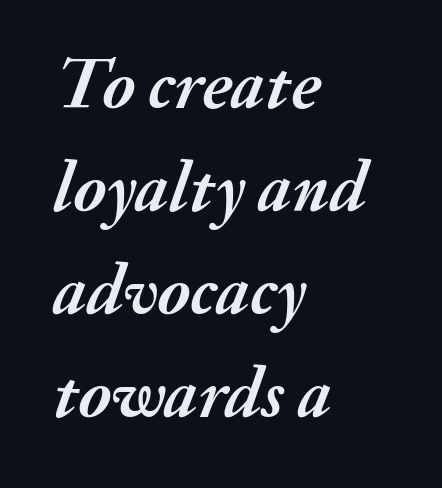
The image shows 72 px semibold type, italic (leaning right); set left-aligned, normal line spacing (1.43x), normal letter spacing, not underlined; medium stroke contrast and a small x-height.
